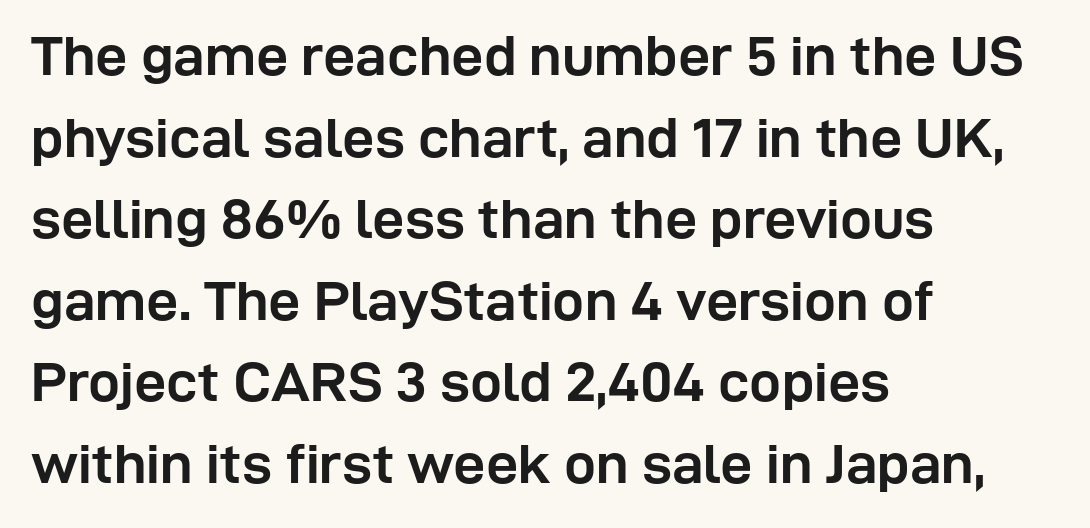
These lines sit exactly where default settings would place them. Letterform terminals end flat and unadorned throughout the passage. Spacing verdict: proportional, widths tailored to each character. This rendering uses left alignment, leaving the right contour irregular.
